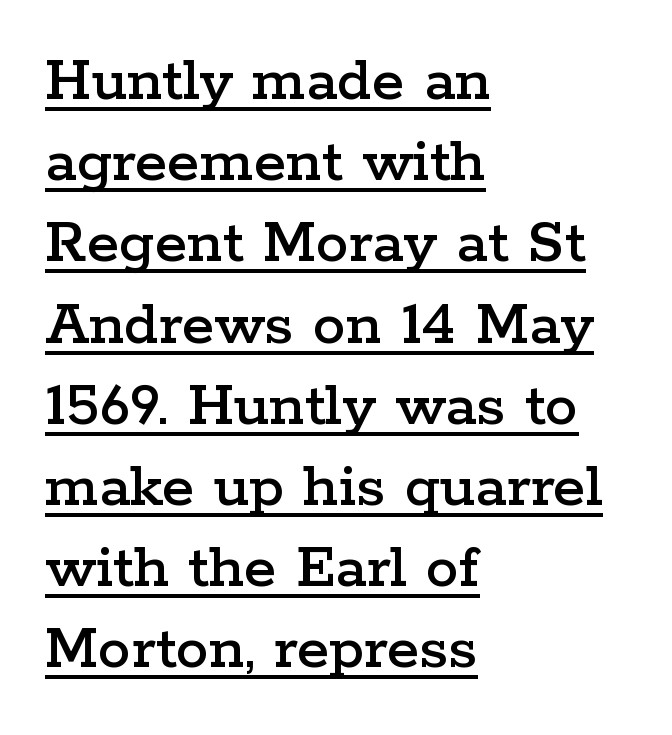
{"serif": "yes", "italic": "no", "width": "wide", "stroke_contrast": "low", "x_height": "medium", "monospaced": "no", "underline": "yes", "align": "left", "line_spacing_ratio": 1.23, "letter_spacing": "normal", "letter_spacing_em": 0.0, "glyph_px": 66}
